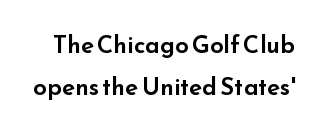
Descenders hang freely into open space. Between one letter and the next there's only the usual sliver of space. The letters stand straight up with perfectly vertical stems.
